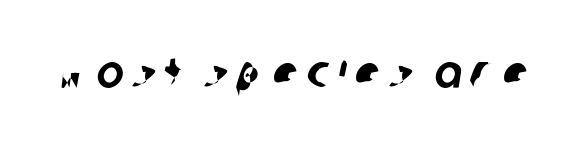
Check the space under the baseline: it is left empty. You could not count columns in this text — the font is proportionally spaced. The type family on display is of the sans-serif kind.
